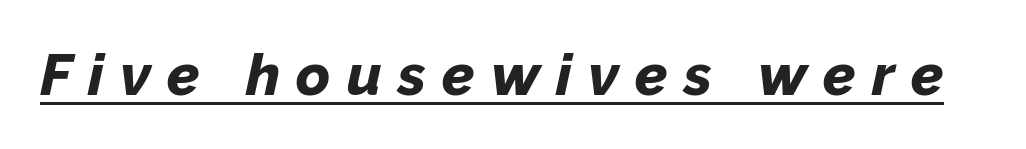
Underlining? Definitely there. Observe the wide spacing: letters keep a clear distance from each other. This sample uses an oblique cut, with every glyph tilted off the vertical. The rendering uses natural spacing where letterforms have individual widths.
